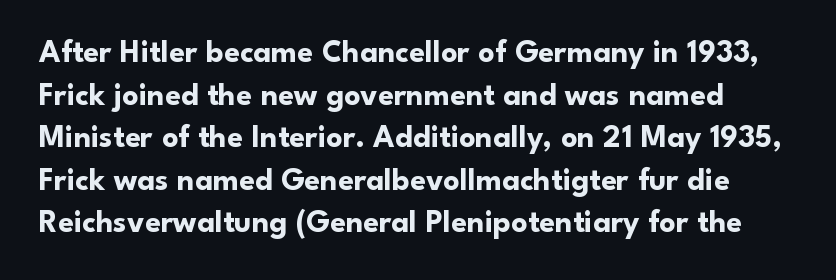
Q: Is the text bold? A: Yes.
Q: Is the text italic (slanted)? A: No, it is upright.
Q: Is the typeface a serif or a sans-serif typeface? A: Sans-serif.
Q: Is the text underlined? A: No.
Q: Is the spacing between letters normal or unusually wide? A: Normal.
Q: Is the spacing between lines tight, normal or loose? A: Normal.
Q: Width (condensed, normal, or wide)? A: Normal.
Q: Stroke contrast? A: Low.
Q: x-height? A: Small.
Q: Monospaced? A: No.
